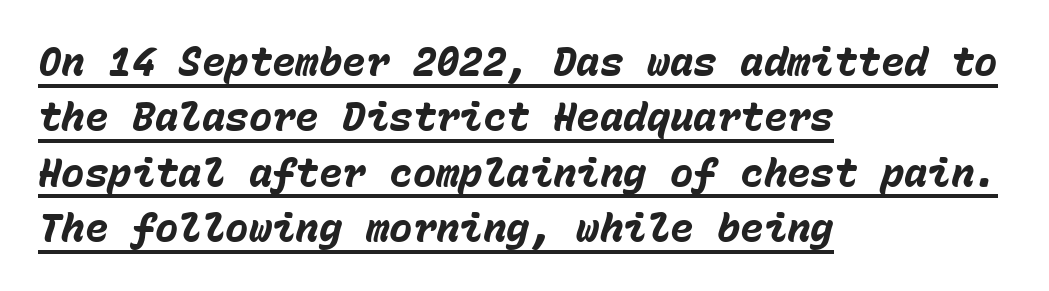
The image shows 39 px heavy type, italic (leaning right), monospaced; set left-aligned, normal line spacing (1.42x), normal letter spacing, underlined; low stroke contrast and a medium x-height.
